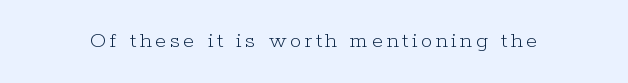
Q: Is the text bold? A: No.
Q: Is the text italic (slanted)? A: No, it is upright.
Q: Is the text underlined? A: No.
